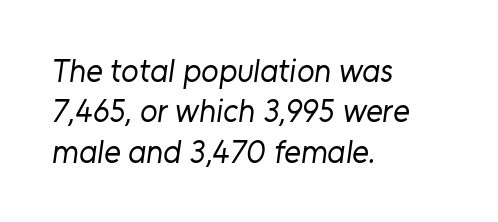
The image shows 32 px regular-weight sans-serif type; set left-aligned, normal line spacing (1.26x), normal letter spacing, not underlined; low stroke contrast and a medium x-height.
